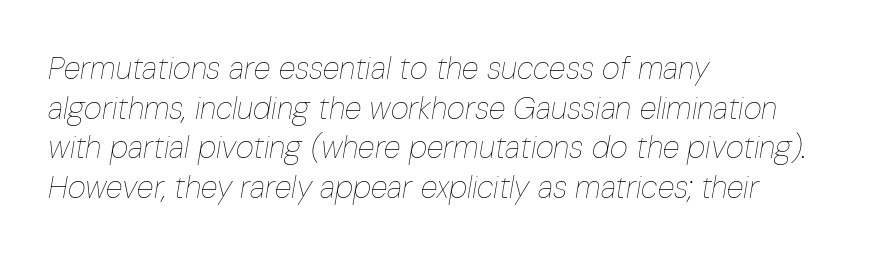
{"italic": "yes", "lean": "right", "slant_degrees": 10, "bold": "no", "weight": "thin", "width": "condensed", "stroke_contrast": "low", "x_height": "medium", "monospaced": "no", "underline": "no", "align": "left", "line_spacing": "normal", "line_spacing_ratio": 1.28, "letter_spacing": "normal", "letter_spacing_em": 0.0, "glyph_px": 31}
